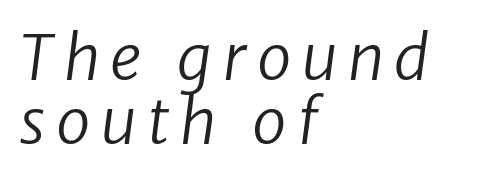
{"serif": "no", "bold": "no", "weight": "regular", "width": "normal", "stroke_contrast": "low", "x_height": "medium", "monospaced": "no", "underline": "no", "align": "left", "line_spacing": "tight", "line_spacing_ratio": 1.03, "glyph_px": 62}
